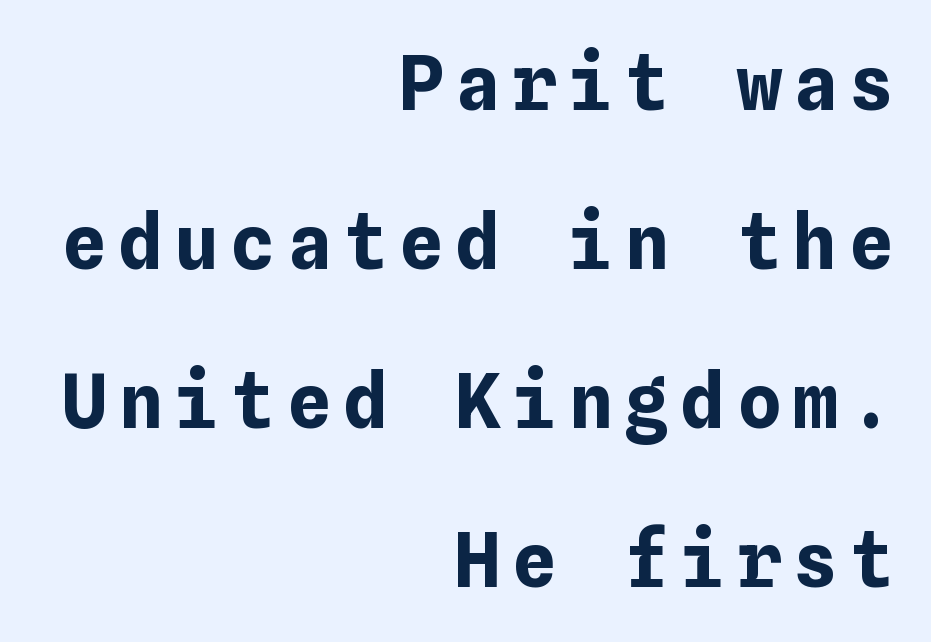
The image shows 75 px bold type, upright; set right-aligned, loose line spacing (2.12x), not underlined; low stroke contrast and a medium x-height.
